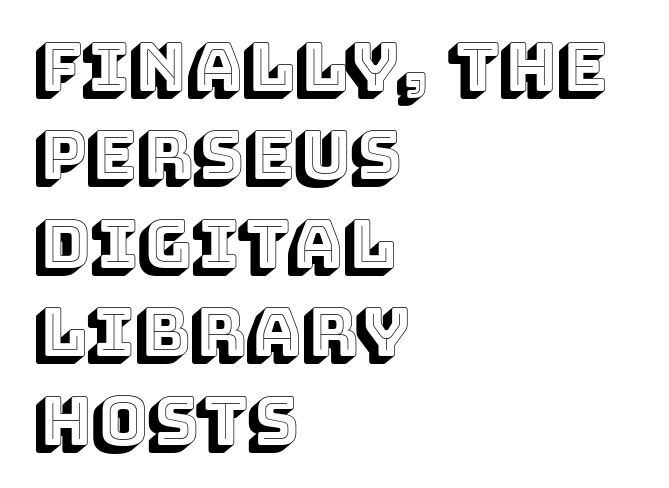
Inter-character spacing is left at the font's built-in metrics. Layout note: lines flush left. Think of a printed novel: that variable character pitch is what you see here. The words here are not underlined.
